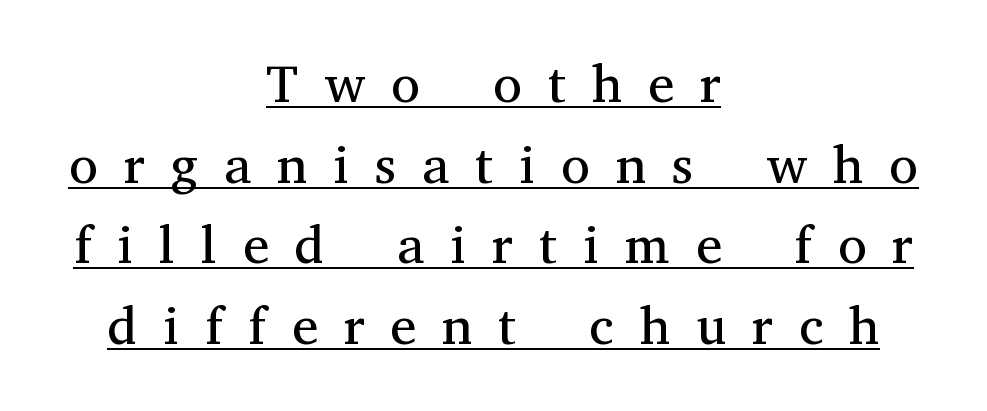
The image shows 53 px regular-weight serif type, upright; set centered, normal line spacing (1.52x), unusually wide letter spacing (+0.49 em), underlined; medium stroke contrast and a medium x-height.
